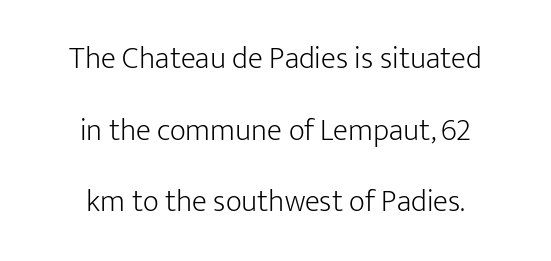
{"serif": "no", "italic": "no", "bold": "no", "weight": "light", "width": "normal", "stroke_contrast": "low", "x_height": "medium", "monospaced": "no", "underline": "no", "align": "center", "line_spacing": "loose", "line_spacing_ratio": 2.31, "letter_spacing": "normal", "letter_spacing_em": 0.0, "glyph_px": 31}
